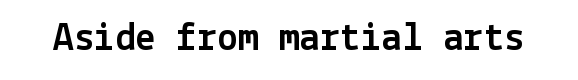
The image shows 41 px sans-serif type, upright; set normal letter spacing, not underlined; a medium x-height.
